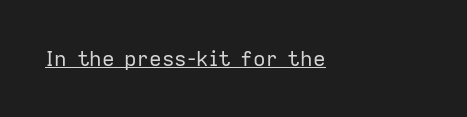
The image shows 21 px text type, upright; set left-aligned, normal letter spacing, underlined.
